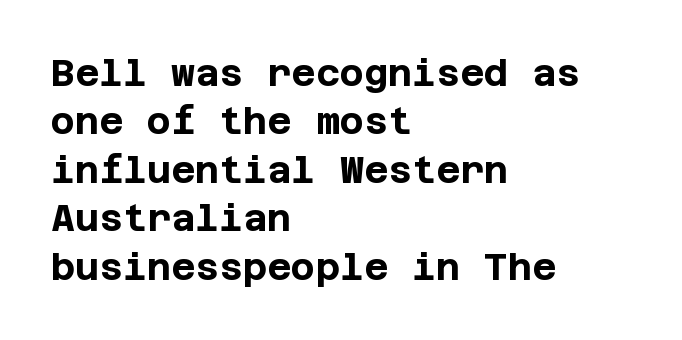
The image shows 37 px bold sans-serif type, upright; set left-aligned, normal line spacing (1.31x), normal letter spacing, not underlined; low stroke contrast and a large x-height.
